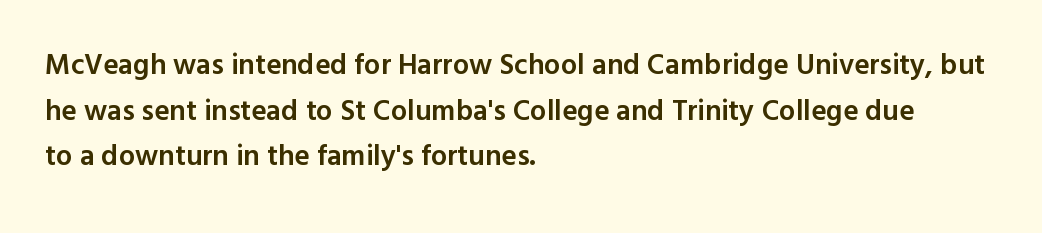
The image shows 29 px semibold sans-serif type, upright; set left-aligned, normal line spacing (1.57x), normal letter spacing, not underlined; a medium x-height.
